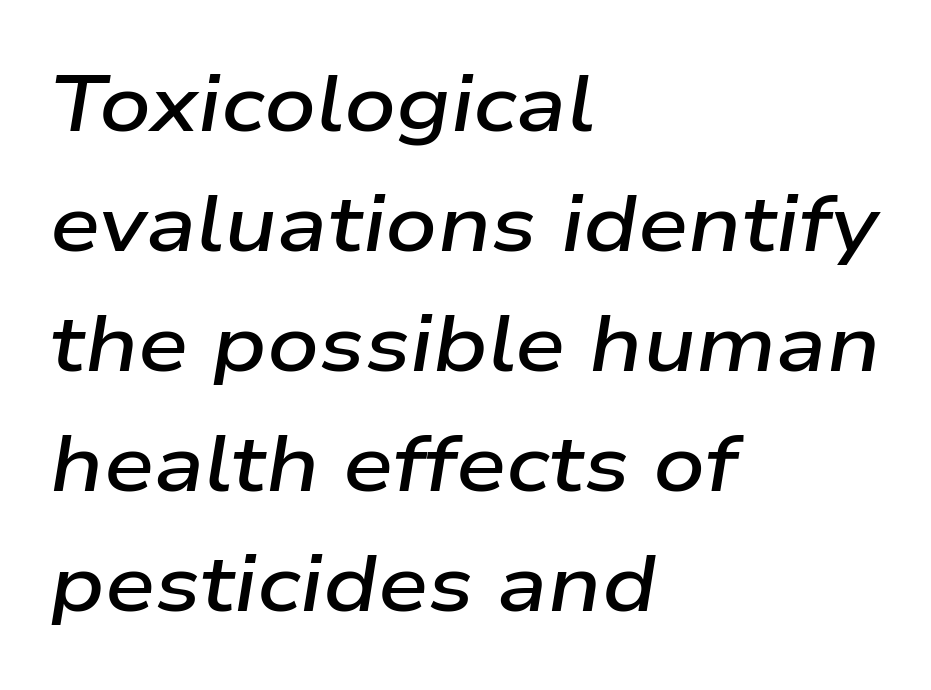
The rendering uses a moderate line-height, typical for paragraphs. You could not count columns in this text — the font is proportionally spaced. Plain, unruled lines of type. Slightly chunky letters — semibold, I'd say, not full bold.
